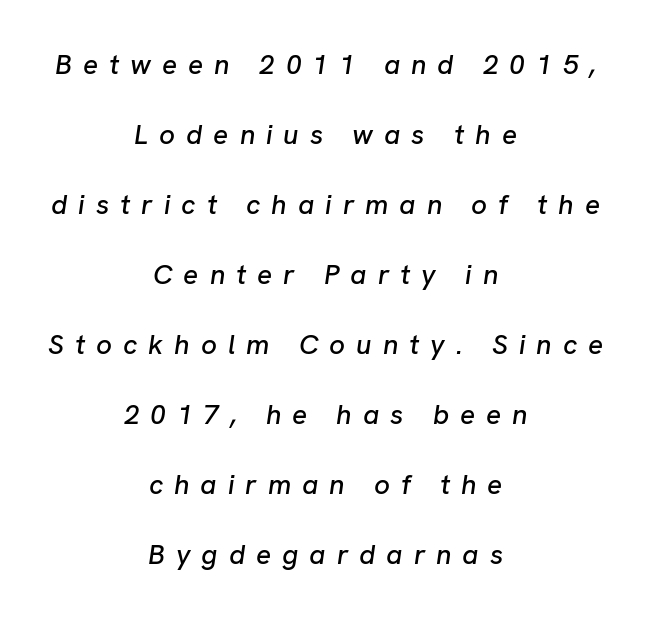
{"italic": "yes", "lean": "right", "slant_degrees": 8, "width": "normal", "stroke_contrast": "low", "x_height": "medium", "monospaced": "no", "underline": "no", "align": "center", "line_spacing": "loose", "line_spacing_ratio": 2.5, "letter_spacing": "wide", "letter_spacing_em": 0.39, "glyph_px": 28}
